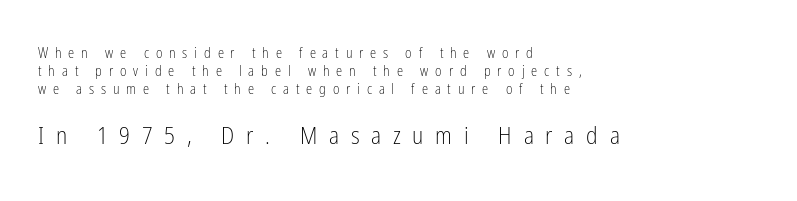
{"italic": "no", "bold": "no", "underline": "no", "align": "left", "line_spacing": "normal", "line_spacing_ratio": 1.29, "letter_spacing": "wide", "letter_spacing_em": 0.49, "larger_block": "second", "size_ratio": 1.71, "glyph_px": 24}
